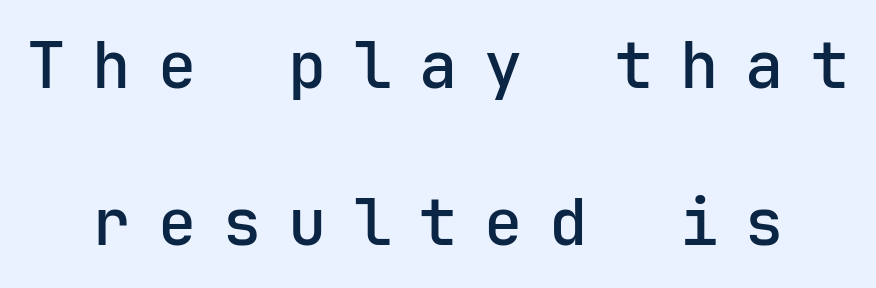
Q: Is the text bold? A: Semi-bold.
Q: Is the text italic (slanted)? A: No, it is upright.
Q: Is the typeface a serif or a sans-serif typeface? A: Sans-serif.
Q: Is the text underlined? A: No.
Q: Is the spacing between letters normal or unusually wide? A: Unusually wide.
Q: Is the spacing between lines tight, normal or loose? A: Loose.
Q: Width (condensed, normal, or wide)? A: Normal.
Q: Stroke contrast? A: Low.
Q: x-height? A: Medium.
